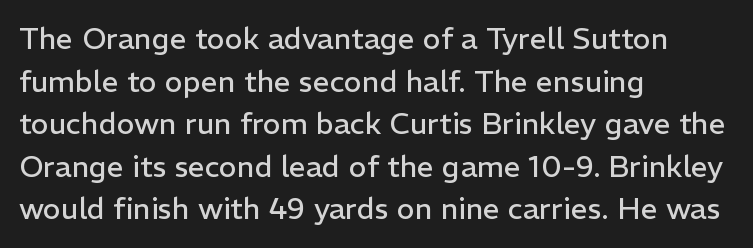
{"serif": "no", "italic": "no", "bold": "no", "weight": "regular", "width": "normal", "stroke_contrast": "low", "x_height": "medium", "monospaced": "no", "underline": "no", "align": "left", "line_spacing": "normal", "line_spacing_ratio": 1.42, "letter_spacing": "normal", "letter_spacing_em": 0.0, "glyph_px": 30}
